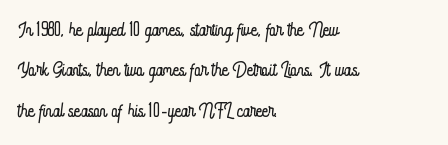
{"bold": "no", "underline": "no", "align": "left", "line_spacing": "normal", "line_spacing_ratio": 1.5, "letter_spacing": "normal", "letter_spacing_em": 0.0, "glyph_px": 27}
